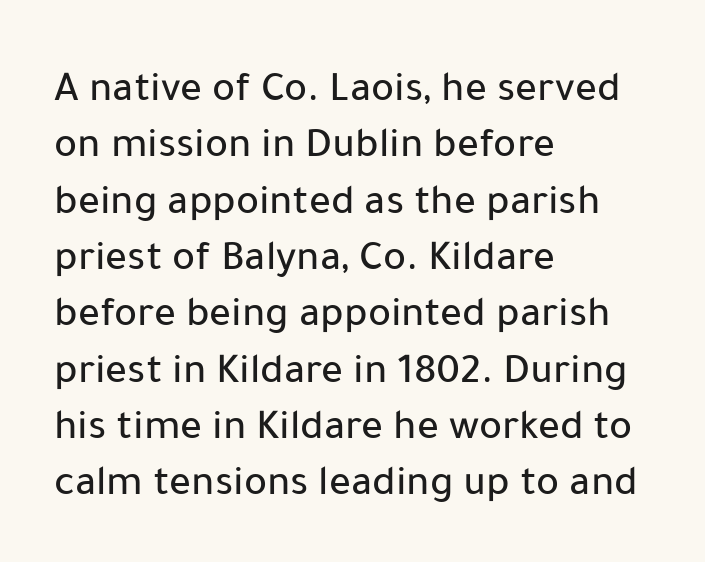
The lettering holds an erect, upright posture throughout. Does the type have serifs? No, each stem ends abruptly. Note the varied advance widths — an 'i' is clearly narrower than an 'm'. Normally led — the rows are evenly, conventionally spaced.
